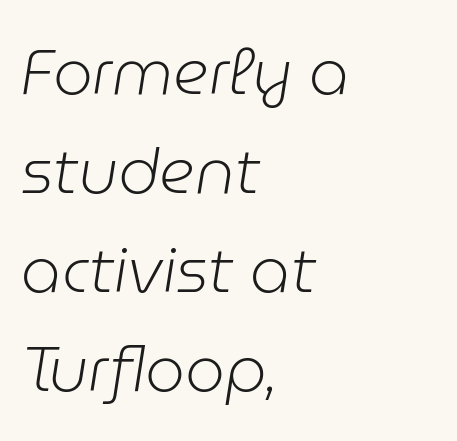
Check under the words: just untouched page. Quick note: interline space is typical. Visually the block forms a straight wall on the left and a jagged coastline on the right. Is this a heavy cut? Hardly; it is regular or lighter.
